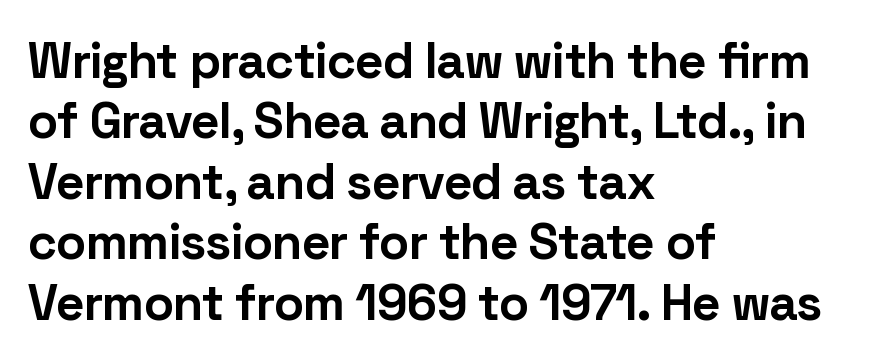
The image shows 50 px bold sans-serif type, upright; set left-aligned, line spacing 1.21x, normal letter spacing, not underlined; low stroke contrast and a medium x-height.
